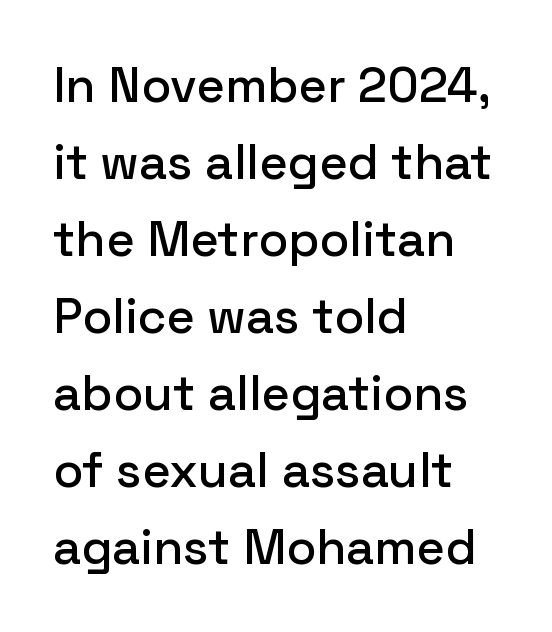
{"serif": "no", "italic": "no", "width": "normal", "stroke_contrast": "low", "x_height": "medium", "monospaced": "no", "underline": "no", "align": "left", "line_spacing": "normal", "line_spacing_ratio": 1.57, "letter_spacing": "normal", "letter_spacing_em": 0.0, "glyph_px": 49}
